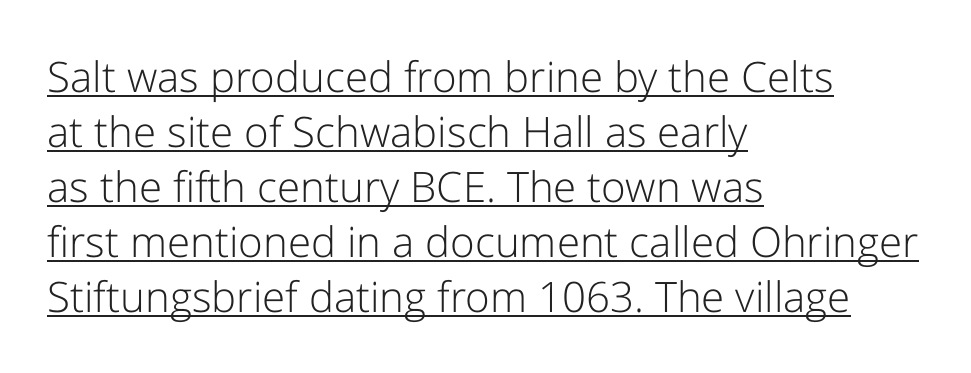
Examine the stroke ends and you'll find no serifs. Do the characters align in a grid? No, the font is proportional. The passage shown is underscored from start to finish. Typeset ragged right — the left edge is the straight one. These glyphs show unthickened strokes, regular width or finer.
